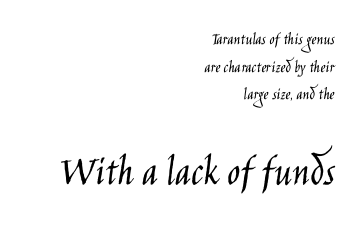
Each line ends at the same right margin while the left side varies. What's the leading like? Ordinary, nothing unusual. Classification — sans serif. The lower block of text is set noticeably larger than the block above it. Heaviness? Minimal to ordinary, like unemphasized prose.
